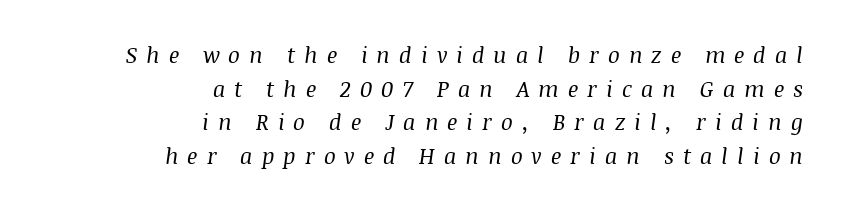
Q: Is the text bold? A: No.
Q: Is the text italic (slanted)? A: Yes, it leans right by about 8 degrees.
Q: Is the text underlined? A: No.
Q: How is the paragraph aligned? A: Right-aligned.
Q: Is the spacing between letters normal or unusually wide? A: Unusually wide.
Q: Is the spacing between lines tight, normal or loose? A: Normal.
